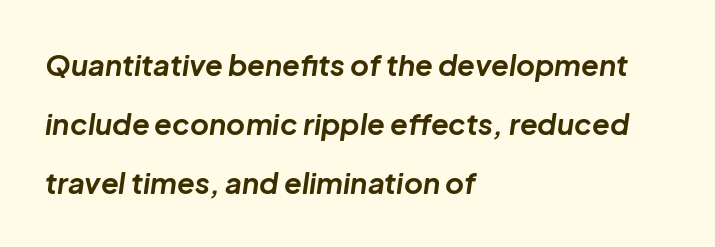
The image shows 29 px bold type, italic (leaning right); set left-aligned, loose line spacing (2.04x), normal letter spacing, not underlined; low stroke contrast and a medium x-height.
